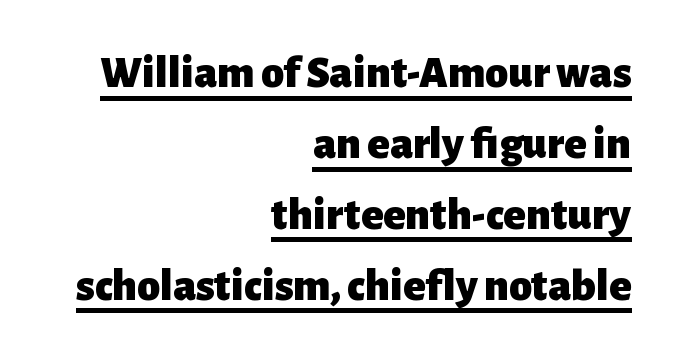
{"serif": "no", "italic": "no", "bold": "yes", "weight": "heavy", "width": "normal", "stroke_contrast": "low", "x_height": "medium", "monospaced": "no", "underline": "yes", "align": "right", "line_spacing": "normal", "line_spacing_ratio": 1.54, "letter_spacing": "normal", "letter_spacing_em": 0.0, "glyph_px": 46}
